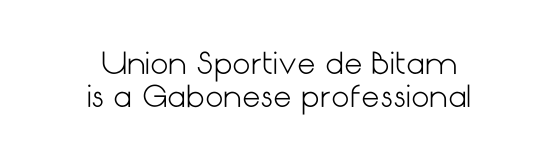
Q: Is the text bold? A: No.
Q: Is the text italic (slanted)? A: No, it is upright.
Q: Is the typeface a serif or a sans-serif typeface? A: Sans-serif.
Q: Is the text underlined? A: No.
Q: How is the paragraph aligned? A: Centered.
Q: Is the spacing between letters normal or unusually wide? A: Normal.
Q: Is the spacing between lines tight, normal or loose? A: Tight.
Q: Width (condensed, normal, or wide)? A: Normal.
Q: Stroke contrast? A: Low.
Q: x-height? A: Medium.
